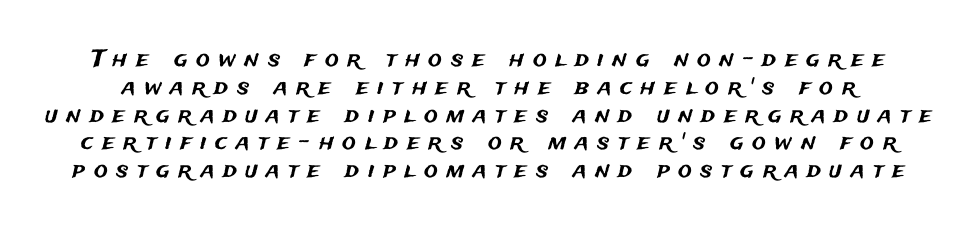
Descender tails drop into unmarked territory. Between one letter and the next there's a generous, obvious gap.
